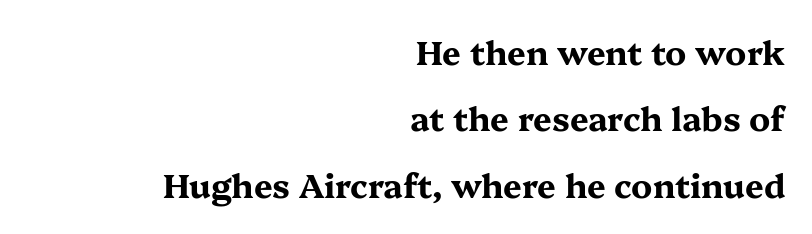
The letters advance in unequal steps, a hallmark of proportional type. The space beneath each line is pristine and unruled. Set as a true bold cut, around the 700 mark. How would I describe the line gaps? Wide and relaxed.
